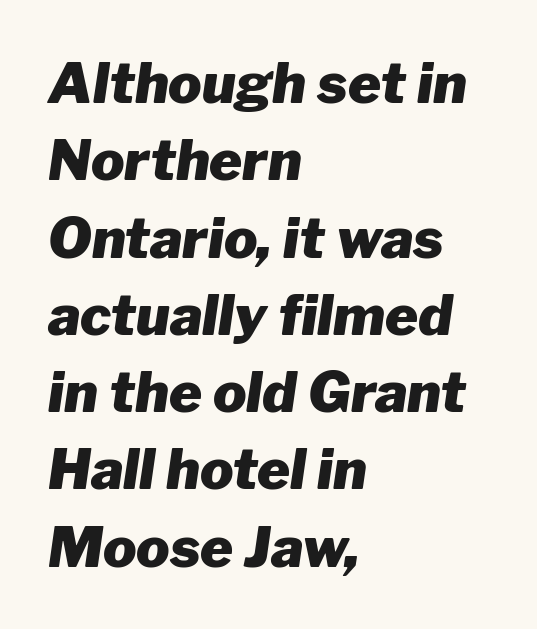
The image shows 56 px heavy type, italic (leaning right); set left-aligned, normal line spacing (1.38x), normal letter spacing, not underlined; low stroke contrast and a medium x-height.
